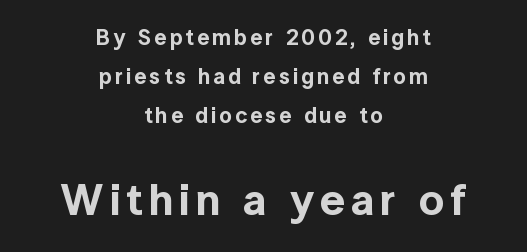
Q: Is the text italic (slanted)? A: No, it is upright.
Q: Is the typeface a serif or a sans-serif typeface? A: Sans-serif.
Q: Is the text underlined? A: No.
Q: How is the paragraph aligned? A: Centered.
Q: Which block of text is set in a larger size, the first (top) or the second (bottom)? A: The second (bottom) one.
Q: Width (condensed, normal, or wide)? A: Normal.
Q: x-height? A: Medium.
Q: Monospaced? A: No.
